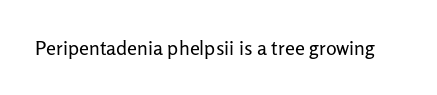
{"italic": "no", "bold": "no", "underline": "no", "letter_spacing": "normal", "letter_spacing_em": 0.0, "glyph_px": 20}
